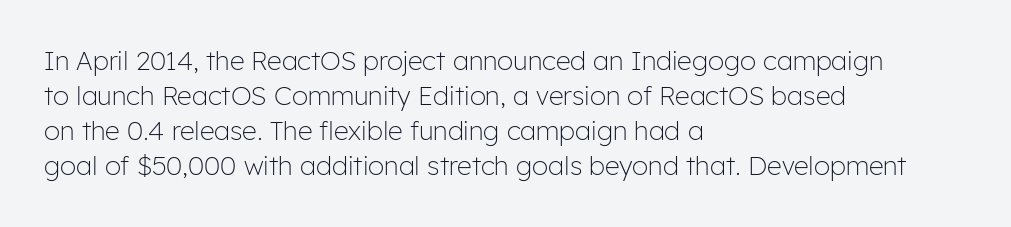
{"italic": "no", "bold": "no", "underline": "no", "align": "left", "line_spacing": "normal", "line_spacing_ratio": 1.35, "letter_spacing": "normal", "letter_spacing_em": 0.0, "glyph_px": 26}
